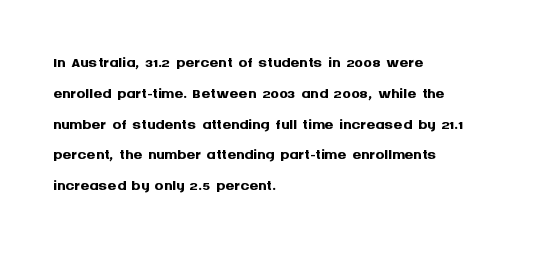
No italicization has been applied; the sample stays upright. The line-height multiplier appears to be the usual default. The face used here has the dense, thick strokes of a bold. Clear beneath every line of the passage. Each word holds together tightly as a unit, with standard inter-letter gaps. The typesetter chose a ragged-right arrangement here.
